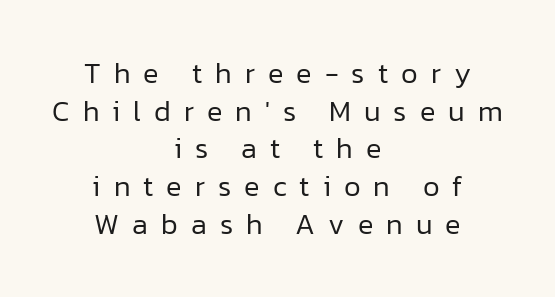
A clean baseline with only descenders dipping below it. Glyph-to-glyph distance is far greater than everyday printed text. Regarding leading, the lines here are spaced in the standard way. The axis of the letterforms is exactly vertical. Type style note: lacks serifs.
